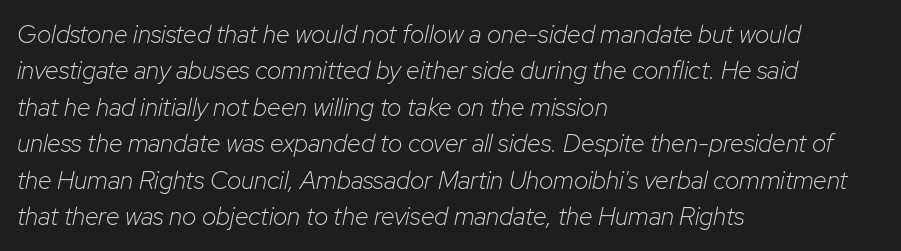
{"italic": "yes", "lean": "right", "slant_degrees": 12, "bold": "no", "underline": "no", "align": "left", "line_spacing": "normal", "line_spacing_ratio": 1.46, "letter_spacing": "normal", "letter_spacing_em": 0.0, "glyph_px": 25}
